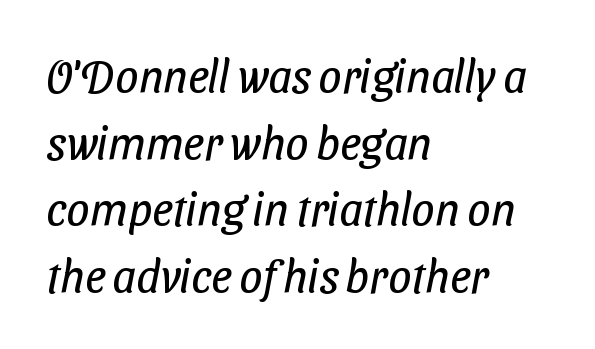
Q: Is the text bold? A: No.
Q: Is the typeface a serif or a sans-serif typeface? A: Sans-serif.
Q: Is the text underlined? A: No.
Q: How is the paragraph aligned? A: Left-aligned.
Q: Is the spacing between letters normal or unusually wide? A: Normal.
Q: Is the spacing between lines tight, normal or loose? A: Normal.
Q: Width (condensed, normal, or wide)? A: Condensed.
Q: Stroke contrast? A: Low.
Q: x-height? A: Medium.
Q: Monospaced? A: No.
